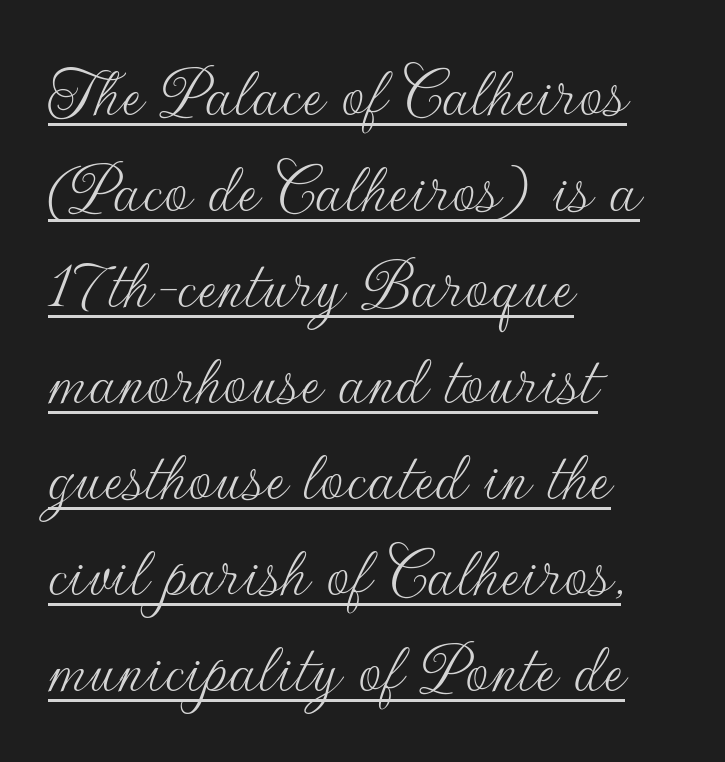
The image shows 75 px thin sans-serif type; set left-aligned, normal line spacing (1.28x), normal letter spacing, underlined; low stroke contrast and a small x-height.
